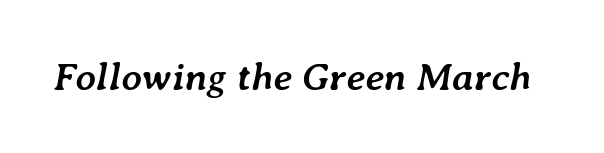
The image shows 40 px semibold type, italic (leaning right); set normal letter spacing, not underlined; low stroke contrast and a medium x-height.
